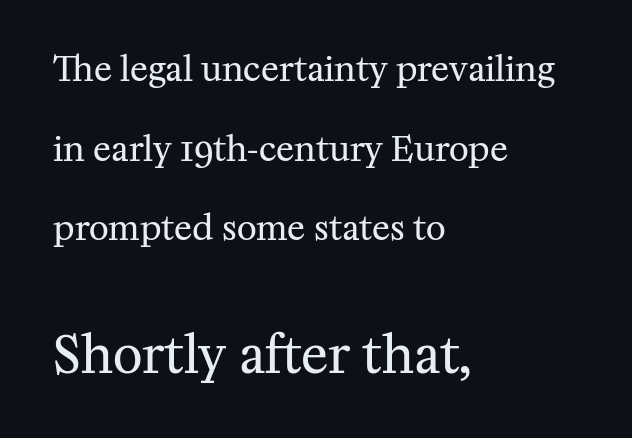
{"serif": "yes", "italic": "no", "bold": "no", "weight": "regular", "width": "normal", "stroke_contrast": "medium", "x_height": "medium", "monospaced": "no", "underline": "no", "align": "left", "line_spacing": "loose", "line_spacing_ratio": 2.34, "letter_spacing": "normal", "letter_spacing_em": 0.0, "larger_block": "second", "size_ratio": 1.5, "glyph_px": 51}
